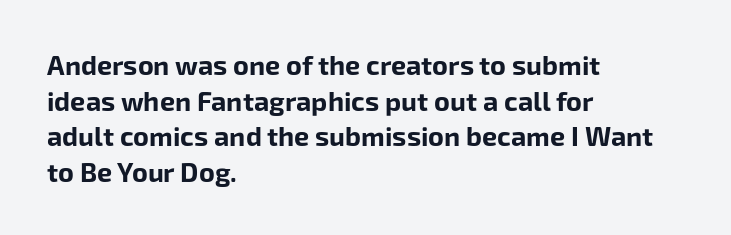
{"italic": "no", "bold": "yes", "underline": "no", "align": "left", "line_spacing": "normal", "line_spacing_ratio": 1.32, "letter_spacing": "normal", "letter_spacing_em": 0.0, "glyph_px": 27}
